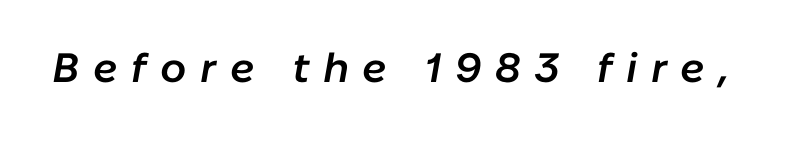
{"italic": "yes", "lean": "right", "slant_degrees": 10, "bold": "semi", "weight": "semibold", "width": "normal", "stroke_contrast": "low", "x_height": "medium", "monospaced": "no", "underline": "no", "letter_spacing": "wide", "letter_spacing_em": 0.33, "glyph_px": 41}
